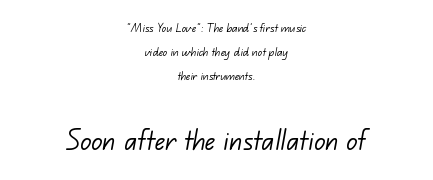
Bigger letters appear in the bottom chunk; the top chunk is reduced. You could not count columns in this text — the font is proportionally spaced. The letters sit at their default tracking, neither squeezed nor spread. Stems and bowls with no extra thickness — not bold.
